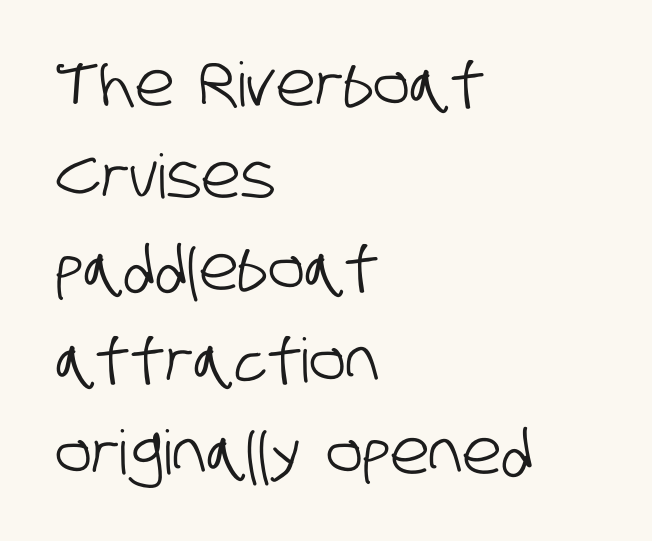
{"serif": "no", "width": "condensed", "stroke_contrast": "low", "x_height": "large", "monospaced": "no", "underline": "no", "align": "left", "line_spacing": "normal", "line_spacing_ratio": 1.51, "letter_spacing": "normal", "letter_spacing_em": 0.0, "glyph_px": 61}
